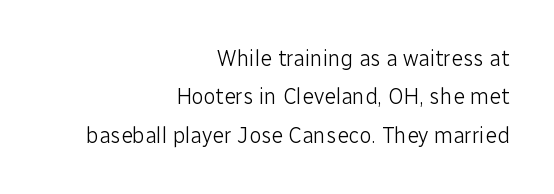
{"italic": "no", "bold": "no", "underline": "no", "align": "right", "line_spacing_ratio": 1.75, "letter_spacing": "normal", "letter_spacing_em": 0.0, "glyph_px": 22}
